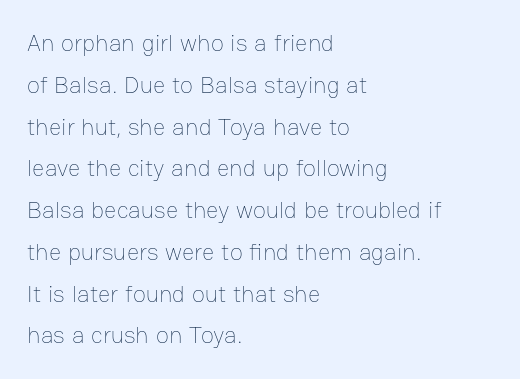
Underline: absent. The passage shown has conventional tracking throughout. Is the block centered? No — it sits flush against the left margin. Stem width sits at or under what a default text font uses. When letters stand straight like this, we call the style roman or upright.
